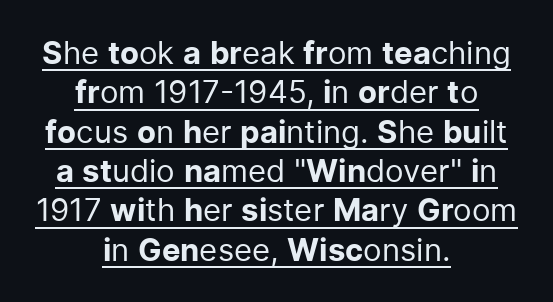
The image shows 31 px regular-weight sans-serif type, upright; set centered, normal line spacing (1.27x), normal letter spacing, underlined; low stroke contrast and a medium x-height.
